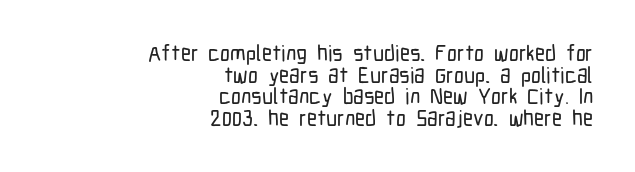
The image shows 22 px text type, upright; set right-aligned, tight line spacing (0.98x), normal letter spacing, not underlined.
